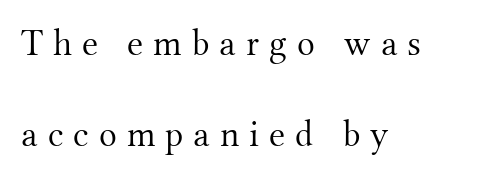
{"serif": "yes", "italic": "no", "bold": "no", "weight": "light", "width": "normal", "stroke_contrast": "medium", "x_height": "small", "monospaced": "no", "underline": "no", "align": "left", "line_spacing": "loose", "line_spacing_ratio": 2.47, "letter_spacing": "wide", "letter_spacing_em": 0.27, "glyph_px": 37}
